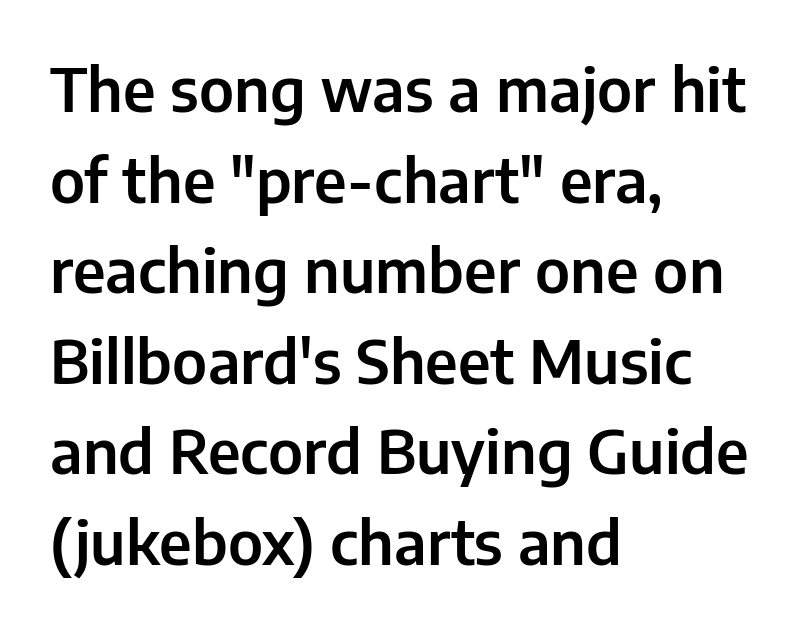
The image shows 60 px sans-serif type, upright; set left-aligned, normal line spacing (1.51x), normal letter spacing, not underlined; low stroke contrast and a medium x-height.
